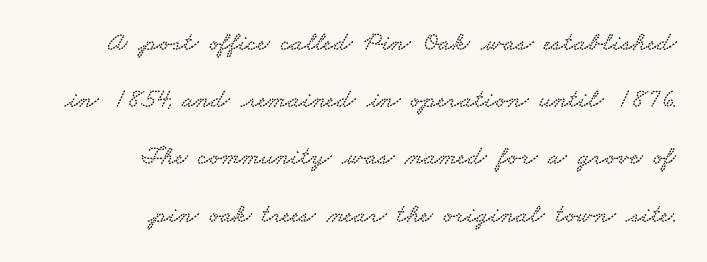
{"underline": "no", "align": "right", "line_spacing": "loose", "line_spacing_ratio": 2.12, "letter_spacing": "normal", "letter_spacing_em": 0.0, "glyph_px": 27}
